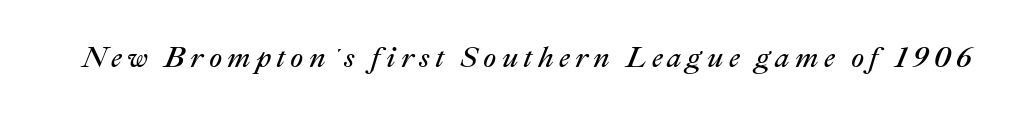
Check under the words: just untouched page. A typesetter would call this proportional, since set widths differ per character. Vertical stems look standard width or narrower in stroke. A typesetter would mark this as italic.
